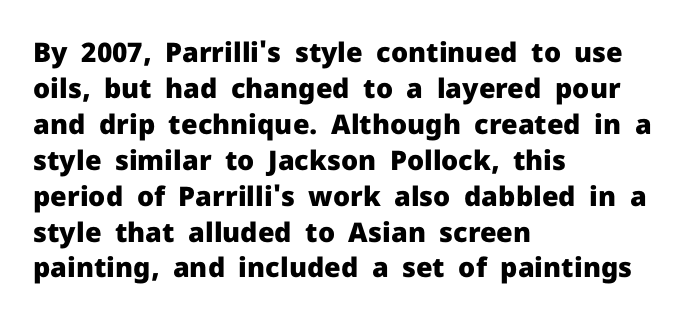
The image shows 27 px bold type, upright; set left-aligned, normal line spacing (1.33x), normal letter spacing, not underlined.
